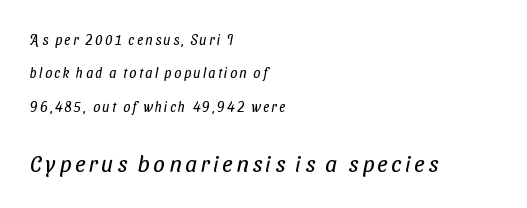
Look at the glyph heights: the lower group is clearly the bigger setting. The specimen omits any rule beneath the text block's lines. This reads as an unemphasized weight, regular at the heaviest. The paragraph has a hard left edge and a soft right edge. Successive baselines arrive slowly, with a big drop between each.
